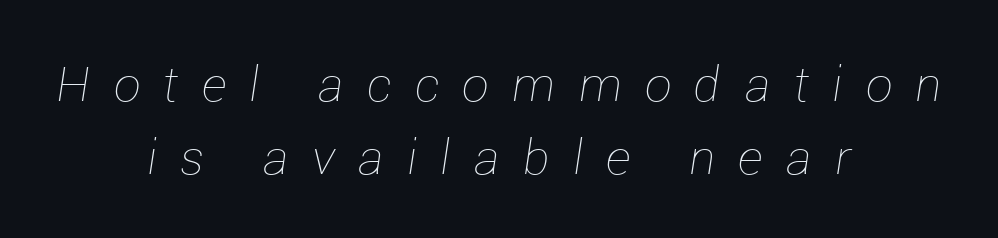
{"italic": "yes", "lean": "right", "slant_degrees": 12, "bold": "no", "weight": "thin", "width": "normal", "stroke_contrast": "low", "x_height": "medium", "monospaced": "no", "underline": "no", "align": "center", "line_spacing": "normal", "line_spacing_ratio": 1.52, "letter_spacing": "wide", "letter_spacing_em": 0.49, "glyph_px": 48}
